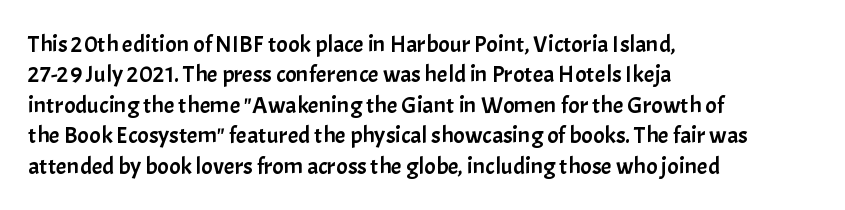
Unmarked baselines from the first word to the last. Short and long lines alike share a common starting point at left. The horizontal fit of the characters is conventional and even. Leading matches the norm, producing a regular column. In terms of posture, this sample is upright.
